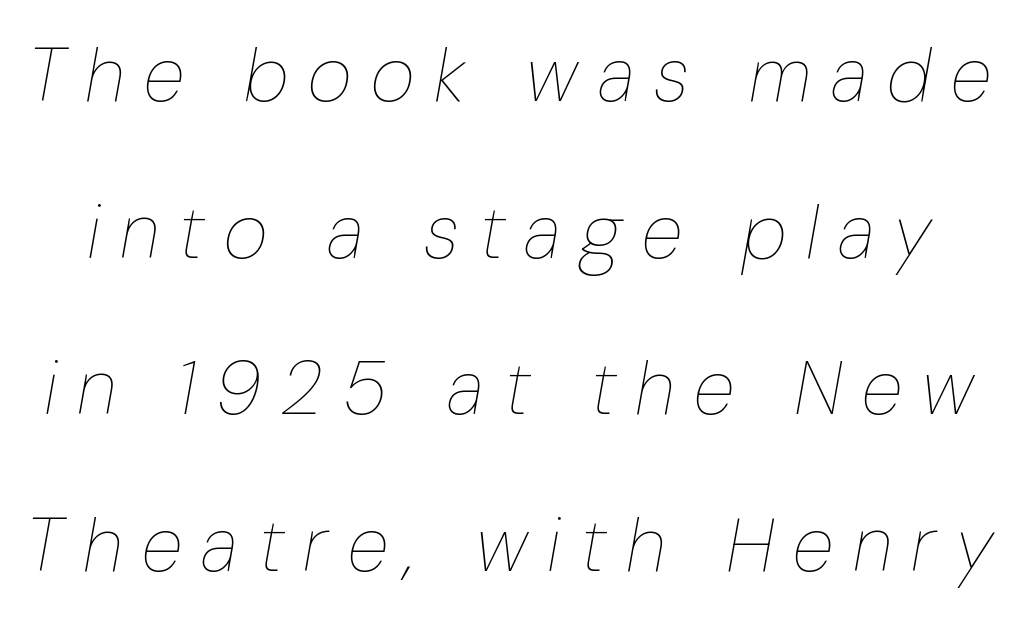
A typesetter would mark this as italic. Summary of vertical rhythm: relaxed, with wide interline spacing. Each letter keeps its own natural width here, so spacing adapts to shape. Vertical stems look standard width or narrower in stroke. The rendering inserts visible extra space after every character. Check the space under the baseline: it is left empty.
